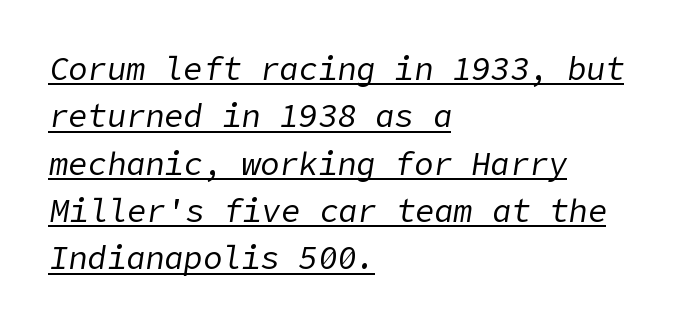
What's the leading like? Ordinary, nothing unusual. Designer's note — italics engaged. The paragraph shown leans on its left margin. Spacing between characters is what you'd get straight out of the box. A rule runs beneath these lines of type.
